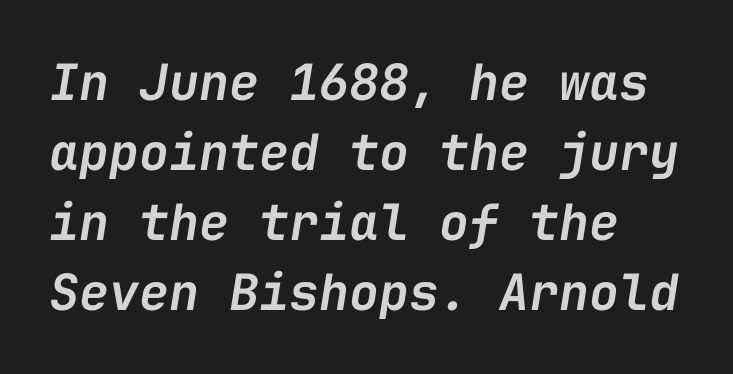
Each glyph is drawn with semibold strokes, heavier than normal yet not fully bold. The horizontal fit of the characters is conventional and even. Leftover space on each line is placed entirely after the last word. The block of text has a typical density, with ordinary space between rows. A typesetter would call this monospace, since all characters share one set width. The zone under the glyphs is completely vacant.
